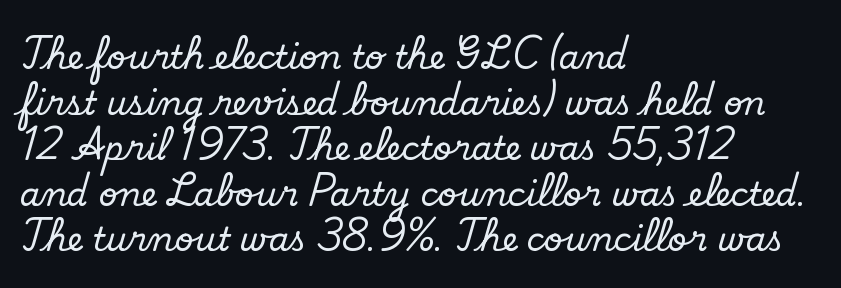
This rendering uses left alignment, leaving the right contour irregular. This rendering leaves character spacing at its baseline value. Is this a fixed-width face? No — the glyphs have proportional, varying widths. Reading down the column, the eye jumps a familiar distance to each next line. You can tell from the footed stems that serif type was used. Glance below the letters and you will spot only blank space.
